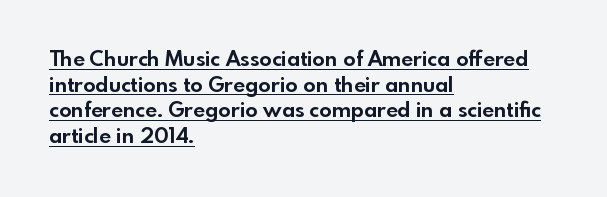
The image shows 21 px bold type, upright; set left-aligned, line spacing 1.22x, normal letter spacing, underlined.
